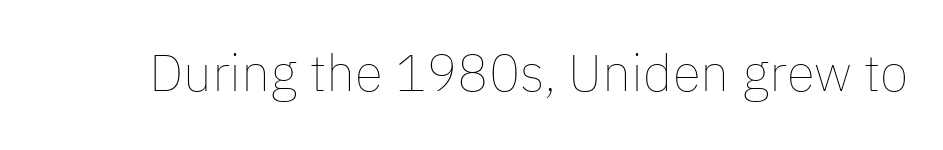
{"italic": "no", "bold": "no", "weight": "thin", "width": "normal", "stroke_contrast": "low", "x_height": "medium", "monospaced": "no", "underline": "no", "letter_spacing": "normal", "letter_spacing_em": 0.0, "glyph_px": 52}
